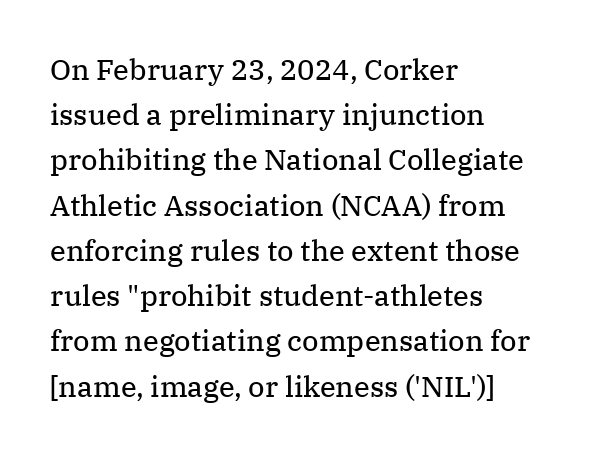
The image shows 29 px regular-weight serif type, upright; set left-aligned, normal line spacing (1.56x), normal letter spacing, not underlined; medium stroke contrast and a medium x-height.
